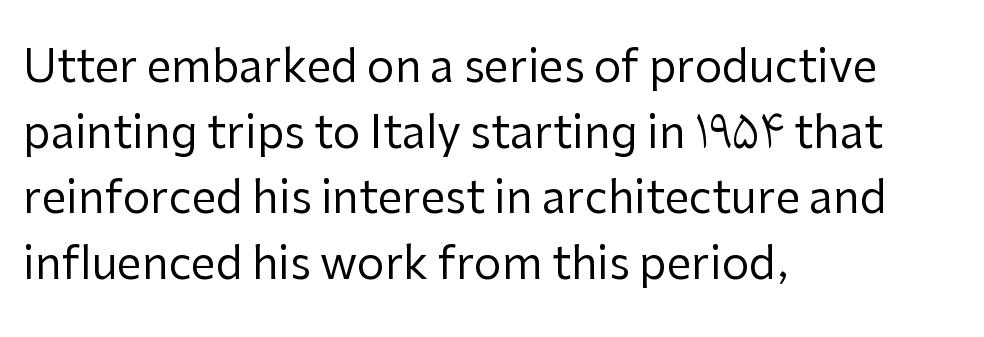
{"serif": "no", "italic": "no", "bold": "no", "weight": "regular", "width": "normal", "stroke_contrast": "low", "x_height": "medium", "monospaced": "no", "underline": "no", "align": "left", "line_spacing": "normal", "line_spacing_ratio": 1.49, "letter_spacing": "normal", "letter_spacing_em": 0.0, "glyph_px": 44}
